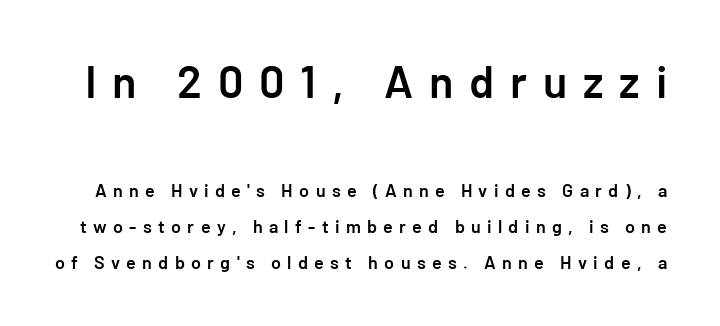
{"serif": "no", "italic": "no", "bold": "semi", "weight": "semibold", "width": "normal", "stroke_contrast": "low", "x_height": "medium", "underline": "no", "line_spacing": "loose", "line_spacing_ratio": 2.0, "letter_spacing": "wide", "letter_spacing_em": 0.35, "larger_block": "first", "size_ratio": 2.5, "glyph_px": 45}
